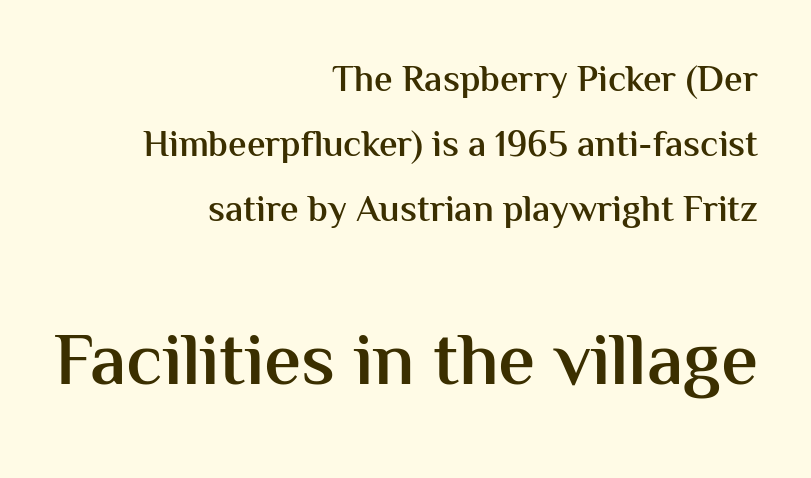
The image shows 74 px semibold sans-serif type, upright; set right-aligned, line spacing 1.76x, normal letter spacing, not underlined; the second (bottom) block is 2.0x larger; medium stroke contrast and a medium x-height.
